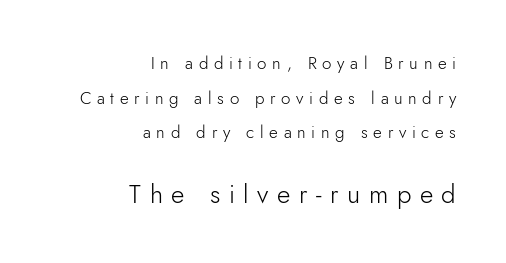
{"italic": "no", "bold": "no", "underline": "no", "align": "right", "line_spacing": "loose", "line_spacing_ratio": 2.04, "letter_spacing": "wide", "letter_spacing_em": 0.33, "larger_block": "second", "size_ratio": 1.53, "glyph_px": 26}
